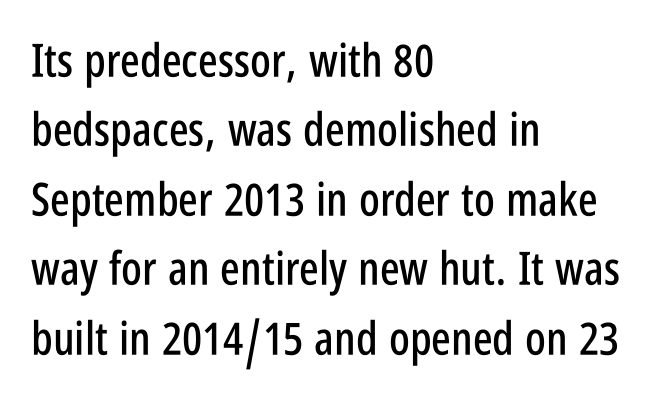
The line texture is even and compact thanks to regular tracking. The passage is arranged the way most books set body copy — flush left. The passage shown is typed in a proportional face where columns would drift. Posture: upright roman. Only glyphs here, with clear space below each row. The space between consecutive lines is moderate.
